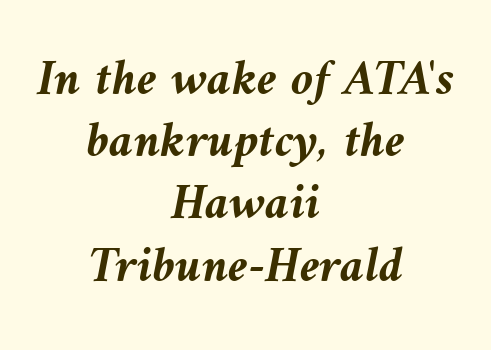
{"italic": "yes", "lean": "left", "slant_degrees": 10, "bold": "yes", "weight": "semibold", "width": "normal", "stroke_contrast": "medium", "x_height": "medium", "monospaced": "no", "underline": "no", "align": "center", "line_spacing_ratio": 1.22, "letter_spacing": "normal", "letter_spacing_em": 0.0, "glyph_px": 51}
